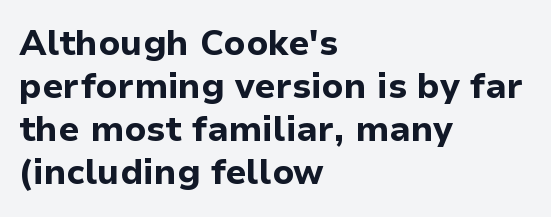
Q: Is the text bold? A: Yes.
Q: Is the text italic (slanted)? A: No, it is upright.
Q: Is the typeface a serif or a sans-serif typeface? A: Sans-serif.
Q: Is the text underlined? A: No.
Q: How is the paragraph aligned? A: Left-aligned.
Q: Is the spacing between letters normal or unusually wide? A: Normal.
Q: Width (condensed, normal, or wide)? A: Normal.
Q: Stroke contrast? A: Low.
Q: x-height? A: Medium.
Q: Monospaced? A: No.
